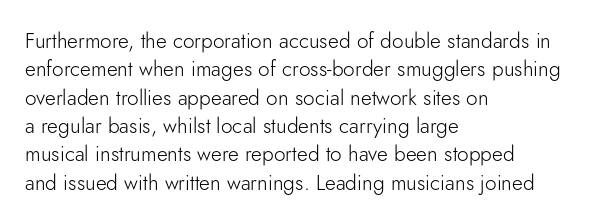
Q: Is the text bold? A: No.
Q: Is the text italic (slanted)? A: No, it is upright.
Q: Is the text underlined? A: No.
Q: How is the paragraph aligned? A: Left-aligned.
Q: Is the spacing between letters normal or unusually wide? A: Normal.
Q: Is the spacing between lines tight, normal or loose? A: Normal.
